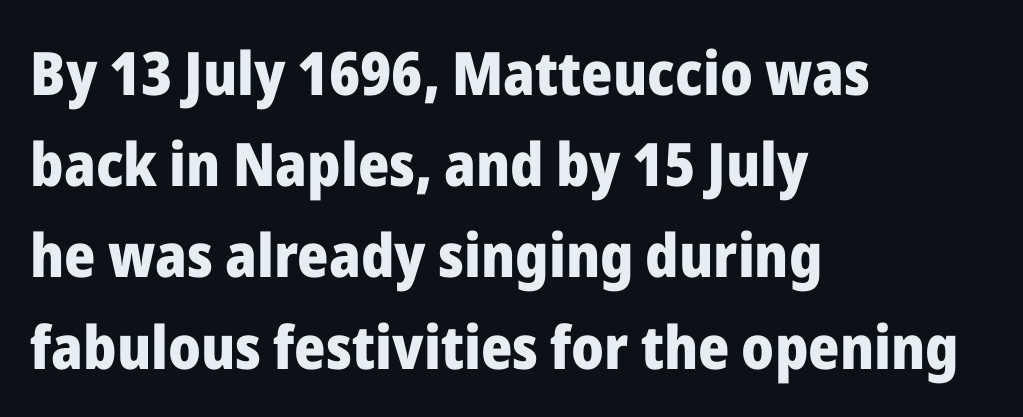
Q: Is the text bold? A: Yes.
Q: Is the text italic (slanted)? A: No, it is upright.
Q: Is the typeface a serif or a sans-serif typeface? A: Sans-serif.
Q: Is the text underlined? A: No.
Q: How is the paragraph aligned? A: Left-aligned.
Q: Is the spacing between letters normal or unusually wide? A: Normal.
Q: Is the spacing between lines tight, normal or loose? A: Normal.
Q: Width (condensed, normal, or wide)? A: Normal.
Q: Stroke contrast? A: Low.
Q: x-height? A: Medium.
Q: Monospaced? A: No.
